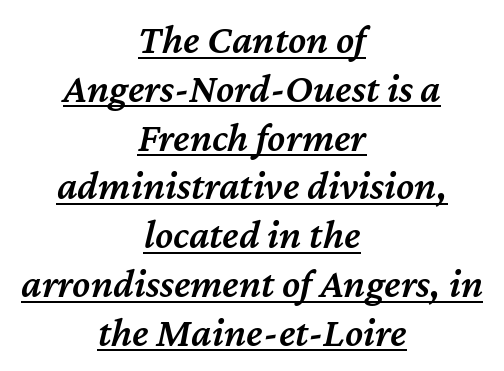
Compared with typical body copy, the letter spacing here is the same. The rendering uses the underline text-decoration. Looks like regular typesetting: each glyph gets only the width it needs. Moderately thickened strokes mark this as semibold type. Tall strokes in this sample are angled rather than plumb. These lines stack symmetrically, like a column narrowing and widening about its center.
